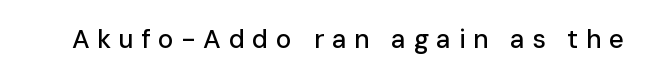
The image shows 26 px text type, upright; set unusually wide letter spacing (+0.29 em), not underlined.
